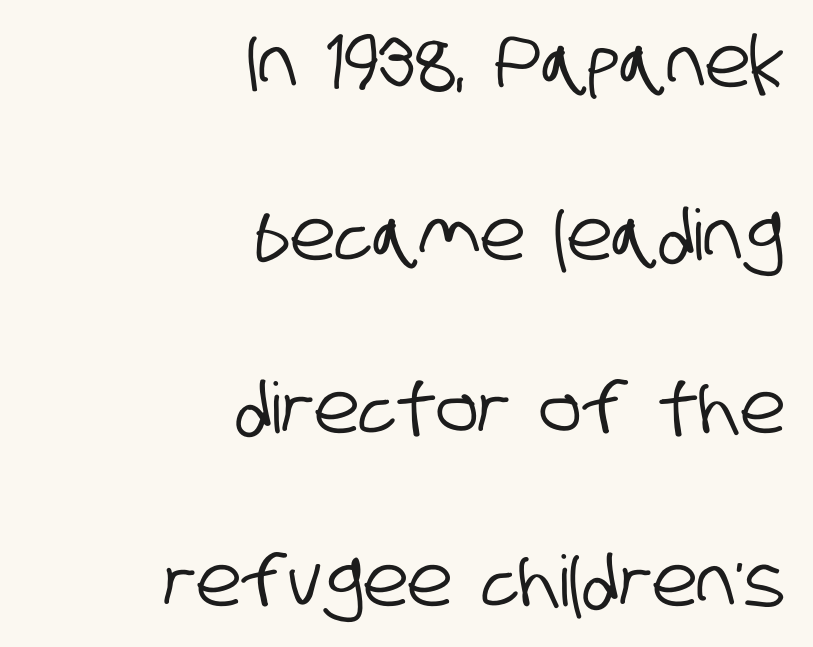
{"serif": "no", "width": "condensed", "stroke_contrast": "low", "x_height": "large", "monospaced": "no", "underline": "no", "align": "right", "line_spacing": "loose", "line_spacing_ratio": 2.47, "letter_spacing": "normal", "letter_spacing_em": 0.0, "glyph_px": 70}
